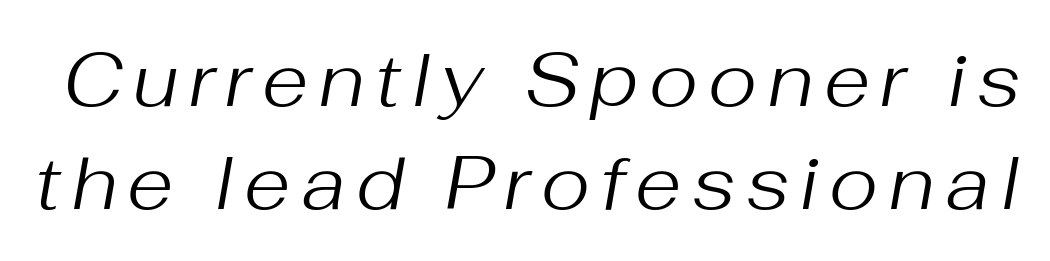
Beneath every word, the page is bare. If you measured baseline to baseline, you'd find a middling distance. Stem width sits at or under what a default text font uses. A typesetter would mark this as italic.
